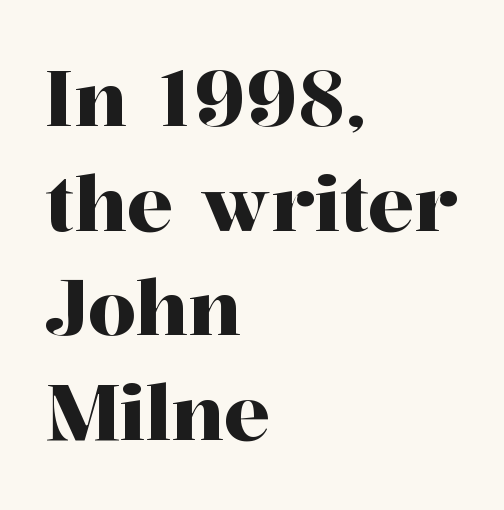
The image shows 77 px serif type, upright; set left-aligned, normal line spacing (1.36x), normal letter spacing, not underlined; high stroke contrast and a medium x-height.
